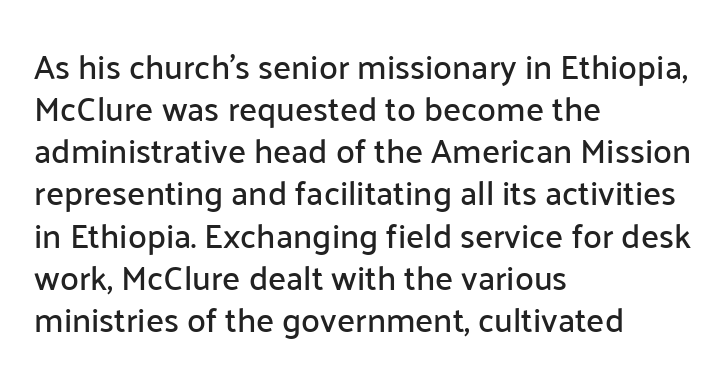
Do the characters align in a grid? No, the font is proportional. Observe the ordinary spacing: letters are neighbours, not strangers. Just letters on the line, the space beneath them empty. The text was rendered using a sans face with plain stroke endings. Posture: vertical. A student would call this left alignment; a typographer would say flush left, rag right.
